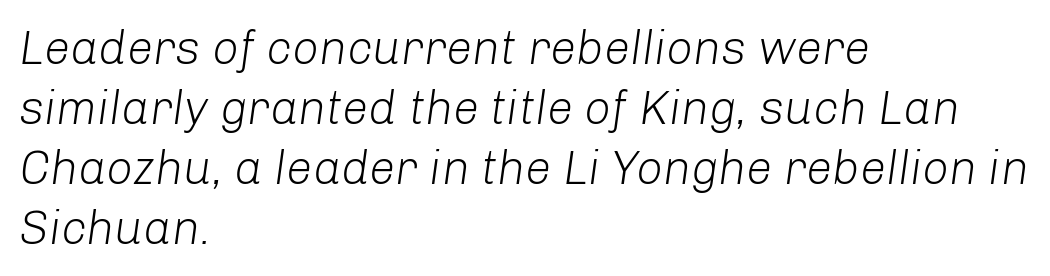
The image shows 47 px light type, italic (leaning right); set left-aligned, normal line spacing (1.28x), normal letter spacing, not underlined; low stroke contrast and a medium x-height.
